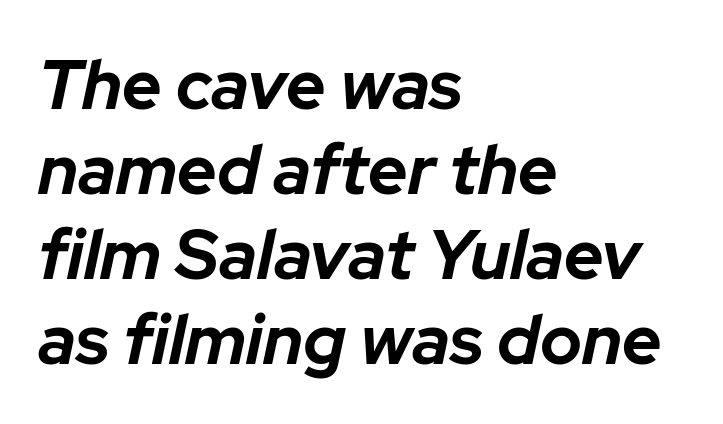
{"italic": "yes", "lean": "right", "slant_degrees": 12, "bold": "yes", "weight": "bold", "width": "normal", "stroke_contrast": "low", "x_height": "medium", "monospaced": "no", "underline": "no", "align": "left", "line_spacing_ratio": 1.23, "letter_spacing": "normal", "letter_spacing_em": 0.0, "glyph_px": 69}
